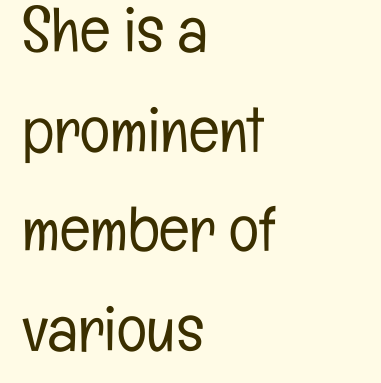
Q: Is the text bold? A: No.
Q: Is the text italic (slanted)? A: No, it is upright.
Q: Is the typeface a serif or a sans-serif typeface? A: Sans-serif.
Q: Is the text underlined? A: No.
Q: How is the paragraph aligned? A: Left-aligned.
Q: Is the spacing between letters normal or unusually wide? A: Normal.
Q: Is the spacing between lines tight, normal or loose? A: Normal.
Q: Width (condensed, normal, or wide)? A: Condensed.
Q: Stroke contrast? A: Low.
Q: x-height? A: Medium.
Q: Monospaced? A: No.
